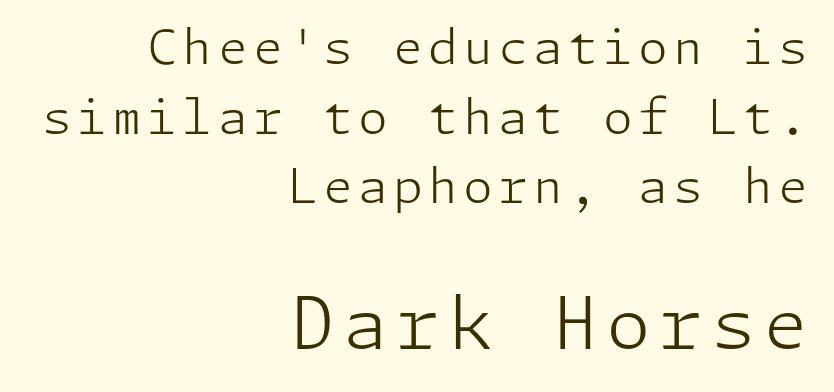
Italic? Not at all — the glyphs are vertical. This rendering features lettering with no underline. The vertical gap from one line to the next is medium. No extra ink here — the face is not bold. Block two is the big one; block one sits smaller above it. The text was rendered using a sans face with plain stroke endings.
